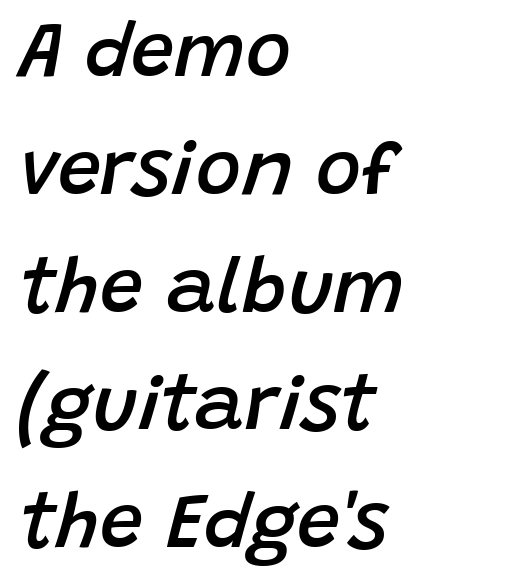
Q: Is the text bold? A: Semi-bold.
Q: Is the text italic (slanted)? A: Yes, it leans right by about 15 degrees.
Q: Is the text underlined? A: No.
Q: How is the paragraph aligned? A: Left-aligned.
Q: Is the spacing between letters normal or unusually wide? A: Normal.
Q: Is the spacing between lines tight, normal or loose? A: Normal.
Q: Width (condensed, normal, or wide)? A: Normal.
Q: Stroke contrast? A: Low.
Q: x-height? A: Large.
Q: Monospaced? A: No.
